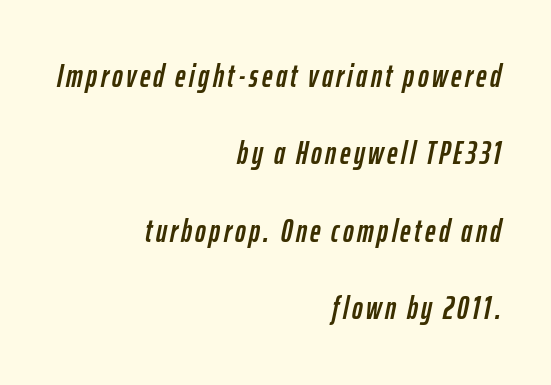
{"italic": "yes", "lean": "right", "slant_degrees": 12, "width": "condensed", "stroke_contrast": "low", "x_height": "medium", "monospaced": "no", "underline": "no", "align": "right", "line_spacing": "loose", "line_spacing_ratio": 2.42, "glyph_px": 32}
